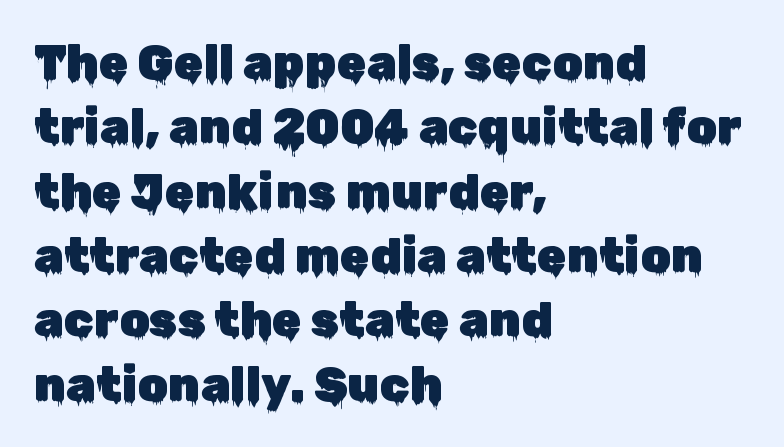
{"serif": "no", "italic": "no", "width": "normal", "stroke_contrast": "low", "x_height": "medium", "monospaced": "no", "underline": "no", "align": "left", "line_spacing": "normal", "line_spacing_ratio": 1.34, "letter_spacing": "normal", "letter_spacing_em": 0.0, "glyph_px": 48}
